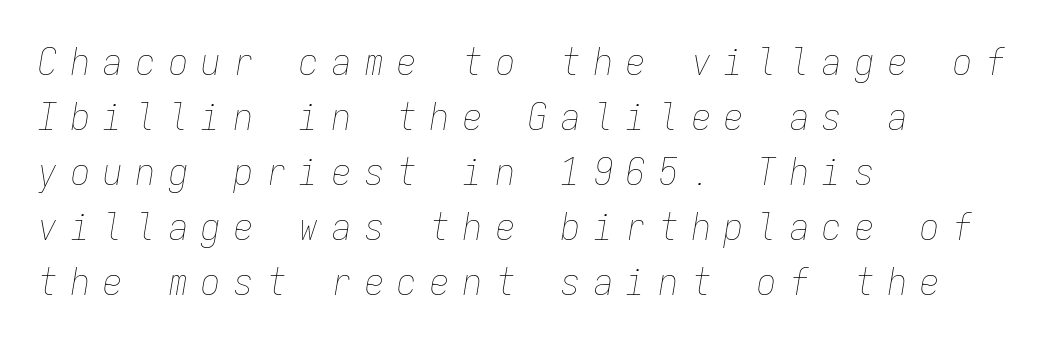
{"italic": "yes", "lean": "right", "slant_degrees": 9, "bold": "no", "weight": "thin", "width": "condensed", "stroke_contrast": "low", "x_height": "medium", "monospaced": "yes", "underline": "no", "align": "left", "line_spacing": "normal", "line_spacing_ratio": 1.45, "letter_spacing": "wide", "letter_spacing_em": 0.36, "glyph_px": 38}
